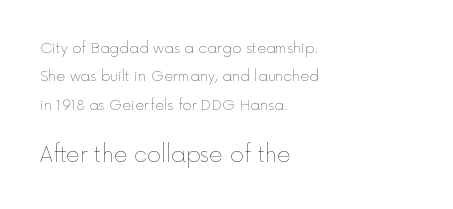
{"italic": "no", "bold": "no", "underline": "no", "align": "left", "line_spacing": "loose", "line_spacing_ratio": 2.02, "letter_spacing": "normal", "letter_spacing_em": 0.0, "larger_block": "second", "size_ratio": 1.5, "glyph_px": 21}
